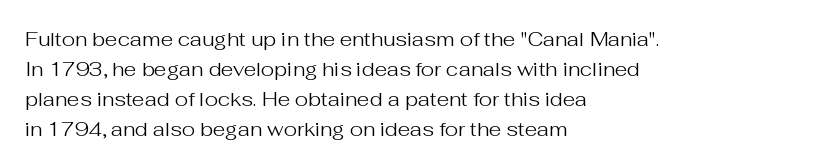
Q: Is the text bold? A: No.
Q: Is the text italic (slanted)? A: No, it is upright.
Q: Is the text underlined? A: No.
Q: How is the paragraph aligned? A: Left-aligned.
Q: Is the spacing between letters normal or unusually wide? A: Normal.
Q: Is the spacing between lines tight, normal or loose? A: Normal.
